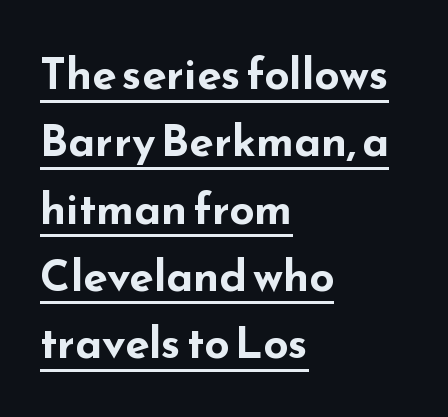
The image shows 44 px bold, wide sans-serif type, upright; set left-aligned, normal line spacing (1.53x), normal letter spacing, underlined; low stroke contrast and a small x-height.
